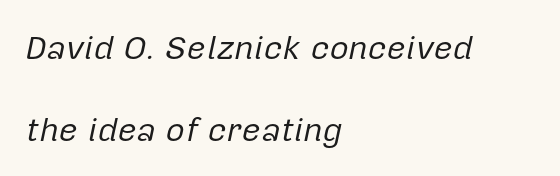
The face used here is rendered with its standard letterfit. The face used here is proportionally spaced, like ordinary book or web type. Any mark beneath the type? The region is blank. Is the type slanted? Yes — the strokes lean at a clear angle.
